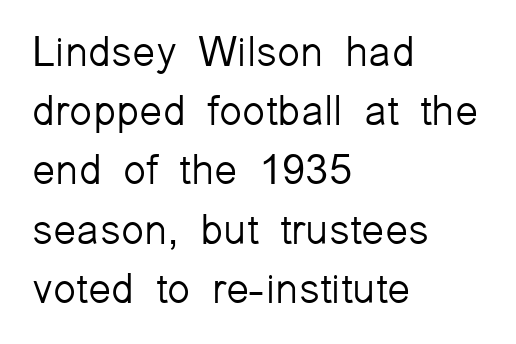
{"serif": "no", "italic": "no", "bold": "no", "weight": "light", "width": "normal", "stroke_contrast": "low", "x_height": "medium", "monospaced": "no", "underline": "no", "align": "left", "line_spacing": "normal", "line_spacing_ratio": 1.41, "letter_spacing": "normal", "letter_spacing_em": 0.0, "glyph_px": 42}
